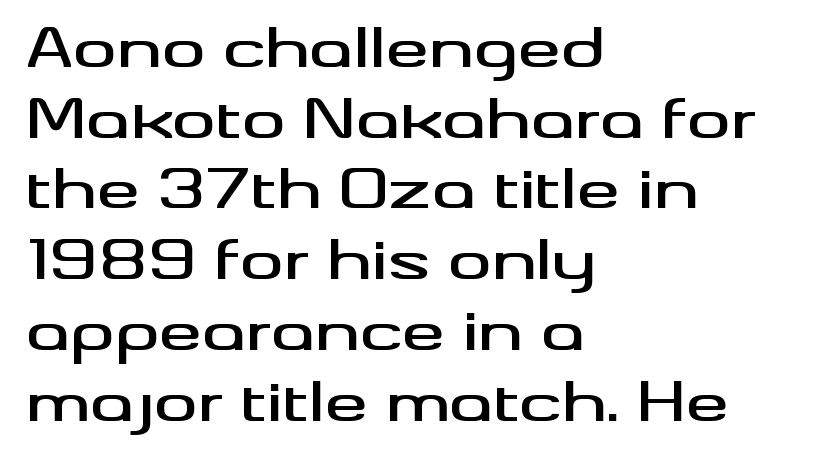
Q: Is the text italic (slanted)? A: No, it is upright.
Q: Is the typeface a serif or a sans-serif typeface? A: Sans-serif.
Q: Is the text underlined? A: No.
Q: How is the paragraph aligned? A: Left-aligned.
Q: Is the spacing between letters normal or unusually wide? A: Normal.
Q: Is the spacing between lines tight, normal or loose? A: Normal.
Q: Width (condensed, normal, or wide)? A: Wide.
Q: Stroke contrast? A: Medium.
Q: x-height? A: Small.
Q: Monospaced? A: No.
